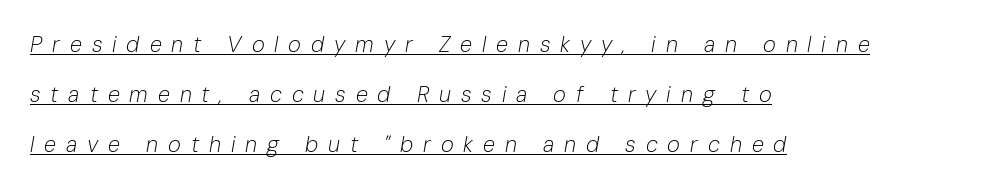
The rendering applies a slant to the glyphs. Loosely led — the rows are spread out. No extra ink here — the face is not bold. Inter-character spacing is expanded well beyond the font's built-in metrics.
